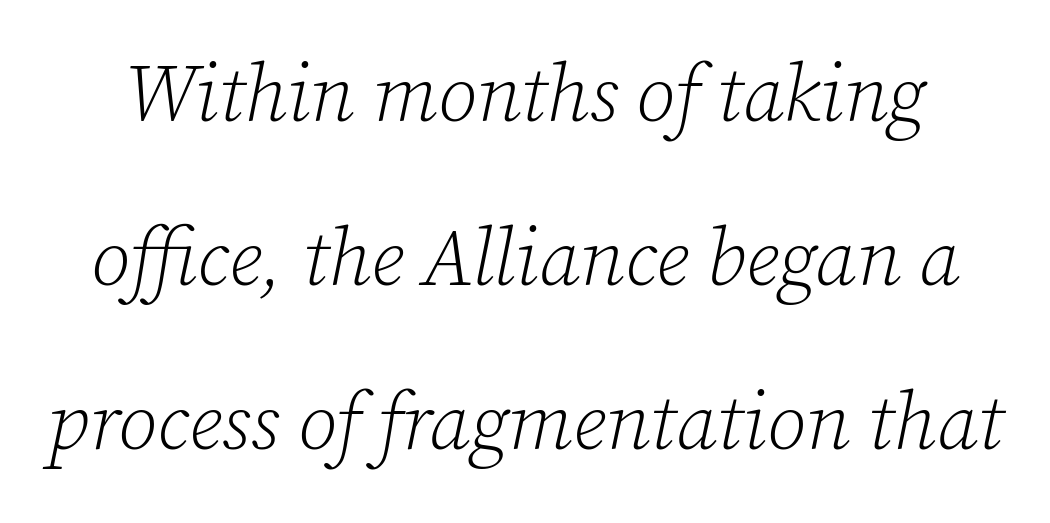
Caption: face not bold, strokes unweighted. Does extra space separate the letters? No, they use regular spacing. Stroke terminals: seriffed. Looks like regular typesetting: each glyph gets only the width it needs. Quick note: underline off. Summary of vertical rhythm: relaxed, with wide interline spacing.
